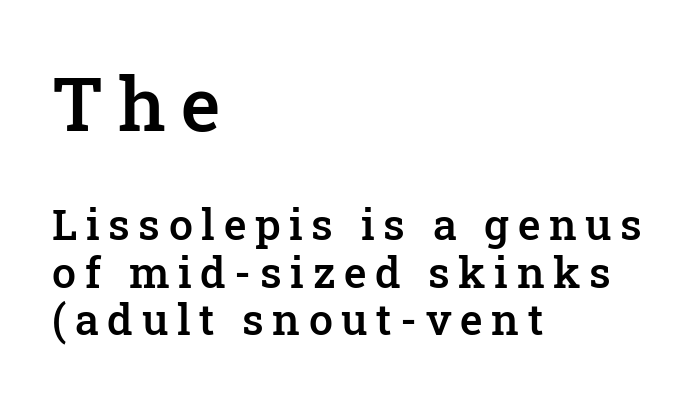
Q: Is the text bold? A: Semi-bold.
Q: Is the text italic (slanted)? A: No, it is upright.
Q: Is the typeface a serif or a sans-serif typeface? A: Serif.
Q: Is the text underlined? A: No.
Q: How is the paragraph aligned? A: Left-aligned.
Q: Is the spacing between letters normal or unusually wide? A: Unusually wide.
Q: Is the spacing between lines tight, normal or loose? A: Tight.
Q: Which block of text is set in a larger size, the first (top) or the second (bottom)? A: The first (top) one.
Q: Width (condensed, normal, or wide)? A: Normal.
Q: Stroke contrast? A: Low.
Q: x-height? A: Medium.
Q: Monospaced? A: No.
